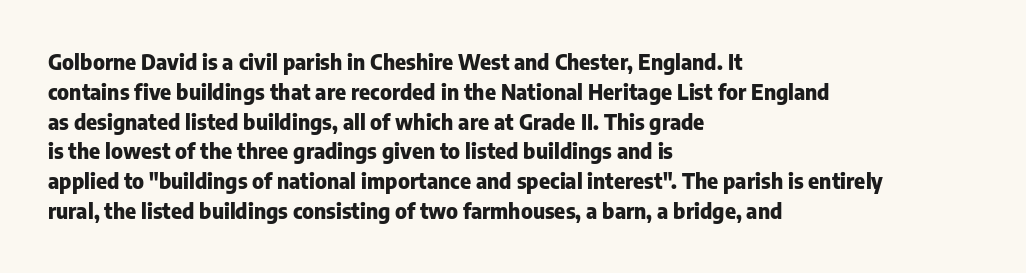
A bare baseline throughout the passage. Heavy-handed strokes throughout: this text is bold. Style check: upright. The setting favours the left margin, as ordinary paragraphs usually do. How are the letters spaced? Ordinarily, with no added tracking.
